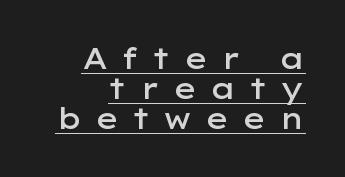
The image shows 29 px semibold, wide sans-serif type, upright; set right-aligned, tight line spacing (1.03x), unusually wide letter spacing (+0.44 em), underlined; low stroke contrast and a medium x-height.
